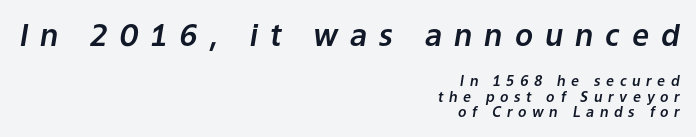
{"italic": "yes", "lean": "right", "slant_degrees": 9, "width": "normal", "stroke_contrast": "low", "x_height": "medium", "monospaced": "no", "underline": "no", "align": "right", "line_spacing": "tight", "line_spacing_ratio": 1.08, "letter_spacing": "wide", "letter_spacing_em": 0.4, "larger_block": "first", "size_ratio": 2.14, "glyph_px": 30}
